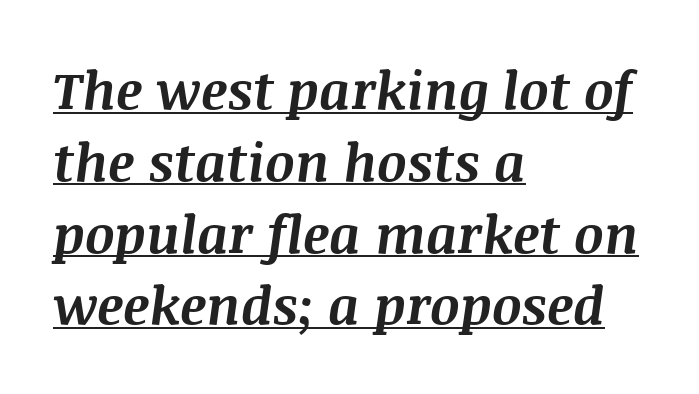
Every character sits at an angle, as italics do. Looks like someone drew a line under every word here. Short note: letters normally spaced. A classic flush-left, rag-right setting is used for this passage.
